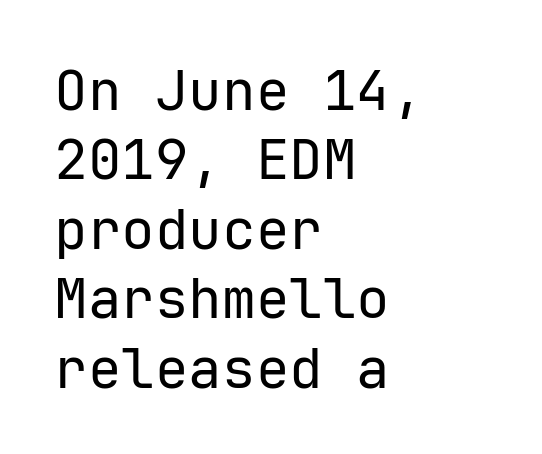
The image shows 56 px regular-weight sans-serif type, upright, monospaced; set left-aligned, line spacing 1.24x, normal letter spacing, not underlined; low stroke contrast and a medium x-height.
